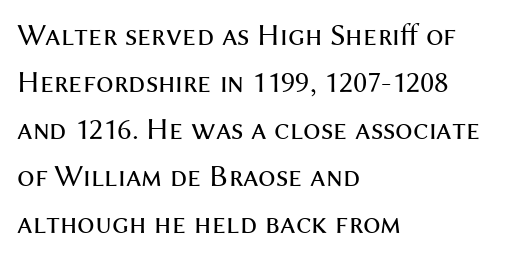
Looks like regular typesetting: each glyph gets only the width it needs. Regarding leading, the lines here are spaced in the standard way. This rendering employs a face without finishing strokes, i.e., a sans-serif. Each line starts at the same left margin while the right side varies. Inter-character spacing is left at the font's built-in metrics.
